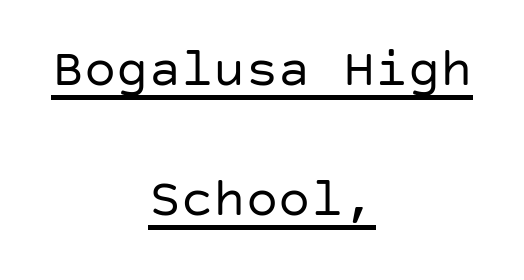
{"serif": "no", "italic": "no", "bold": "no", "weight": "regular", "width": "normal", "stroke_contrast": "low", "x_height": "large", "underline": "yes", "align": "center", "line_spacing": "loose", "line_spacing_ratio": 2.41, "letter_spacing": "normal", "letter_spacing_em": 0.0, "glyph_px": 54}
